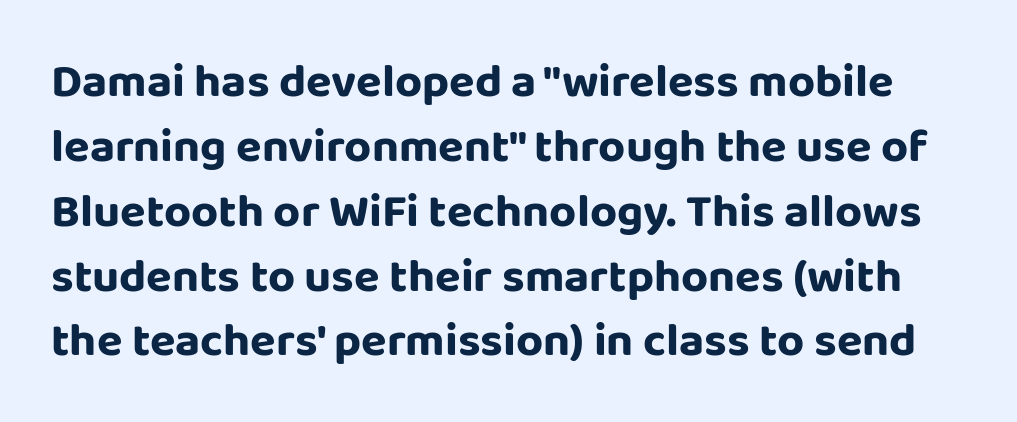
The image shows 47 px sans-serif type, upright; set normal line spacing (1.38x), normal letter spacing, not underlined; low stroke contrast and a large x-height.
